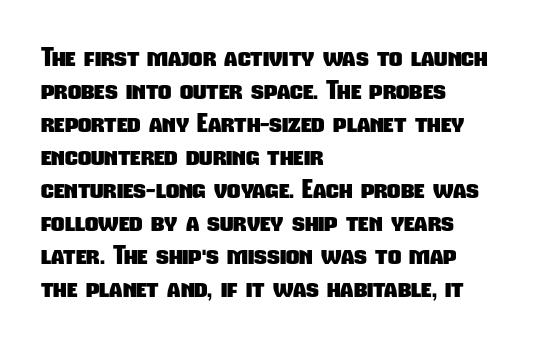
The image shows 26 px bold type; set left-aligned, normal line spacing (1.27x), normal letter spacing, not underlined.
